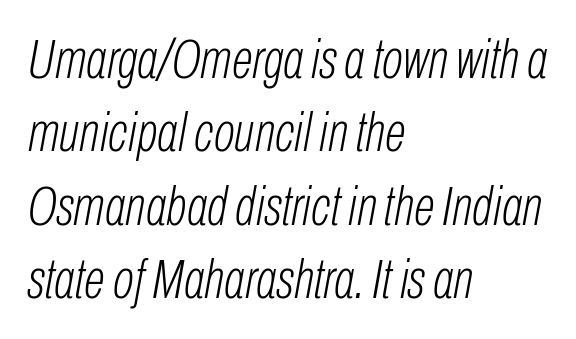
{"italic": "yes", "lean": "right", "slant_degrees": 10, "bold": "no", "weight": "light", "width": "condensed", "stroke_contrast": "low", "x_height": "medium", "monospaced": "no", "underline": "no", "align": "left", "line_spacing": "normal", "line_spacing_ratio": 1.31, "letter_spacing": "normal", "letter_spacing_em": 0.0, "glyph_px": 56}
